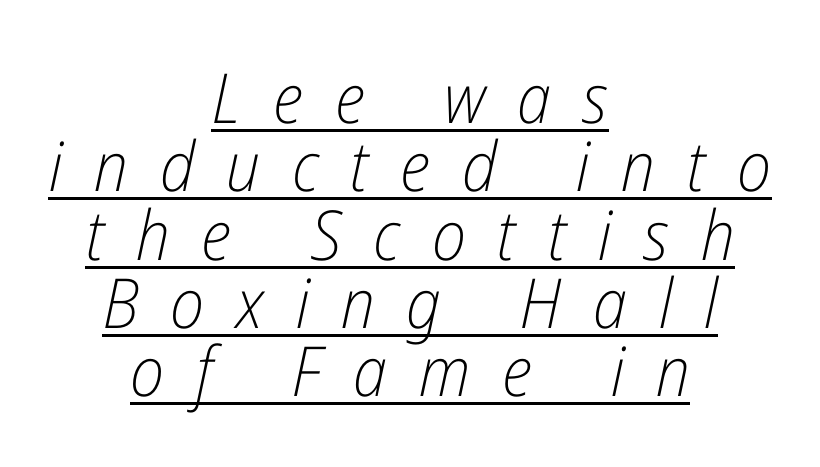
The image shows 69 px light, condensed type, italic (leaning right); set centered, tight line spacing (0.99x), unusually wide letter spacing (+0.46 em), underlined; low stroke contrast and a medium x-height.
